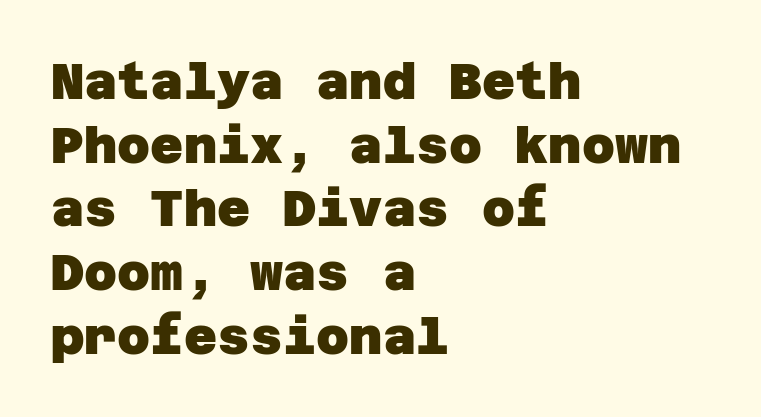
Compared with a centered layout, this one pins lines to the left instead. Letter spacing: default. Underline: absent. One glance says typical: line gaps are just what's usual.
